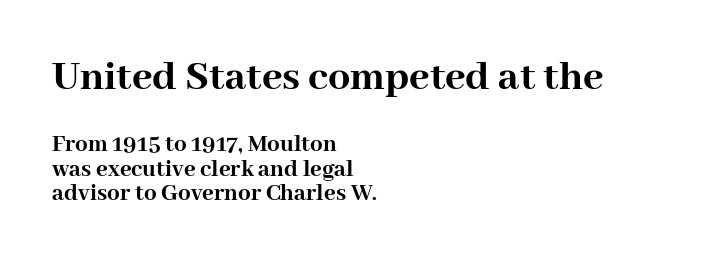
Q: Is the text bold? A: Yes.
Q: Is the text italic (slanted)? A: No, it is upright.
Q: Is the typeface a serif or a sans-serif typeface? A: Serif.
Q: Is the text underlined? A: No.
Q: How is the paragraph aligned? A: Left-aligned.
Q: Is the spacing between letters normal or unusually wide? A: Normal.
Q: Is the spacing between lines tight, normal or loose? A: Tight.
Q: Which block of text is set in a larger size, the first (top) or the second (bottom)? A: The first (top) one.
Q: Width (condensed, normal, or wide)? A: Normal.
Q: Stroke contrast? A: High.
Q: x-height? A: Medium.
Q: Monospaced? A: No.
